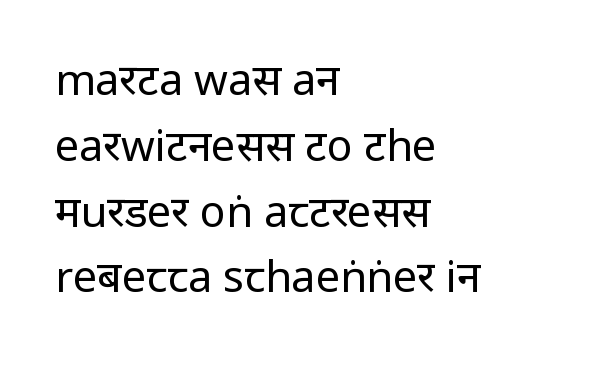
Q: Is the text bold? A: No.
Q: Is the text italic (slanted)? A: No, it is upright.
Q: Is the typeface a serif or a sans-serif typeface? A: Sans-serif.
Q: Is the text underlined? A: No.
Q: How is the paragraph aligned? A: Left-aligned.
Q: Is the spacing between letters normal or unusually wide? A: Normal.
Q: Is the spacing between lines tight, normal or loose? A: Normal.
Q: Width (condensed, normal, or wide)? A: Condensed.
Q: Stroke contrast? A: Low.
Q: x-height? A: Large.
Q: Monospaced? A: No.
